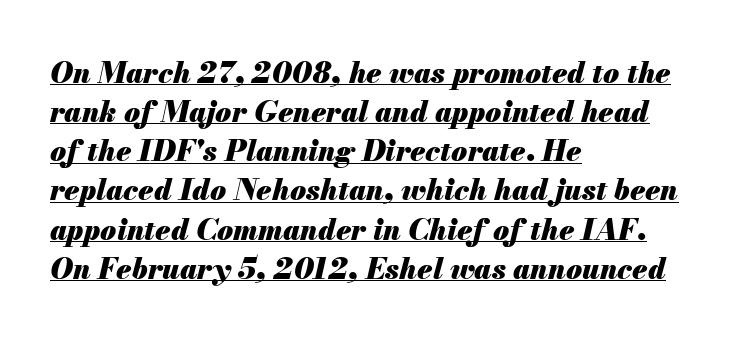
The image shows 29 px heavy type, italic (leaning right); set left-aligned, normal line spacing (1.35x), normal letter spacing, underlined; medium stroke contrast and a small x-height.
